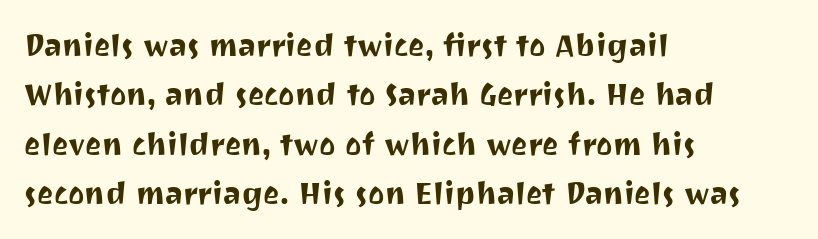
{"serif": "no", "italic": "no", "width": "normal", "stroke_contrast": "medium", "x_height": "medium", "monospaced": "no", "underline": "no", "align": "left", "line_spacing": "normal", "line_spacing_ratio": 1.59, "letter_spacing": "normal", "letter_spacing_em": 0.0, "glyph_px": 31}
